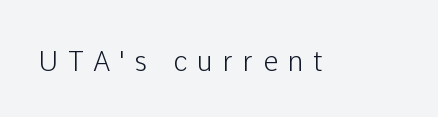
The image shows 27 px text type, upright; set unusually wide letter spacing (+0.37 em), not underlined.
